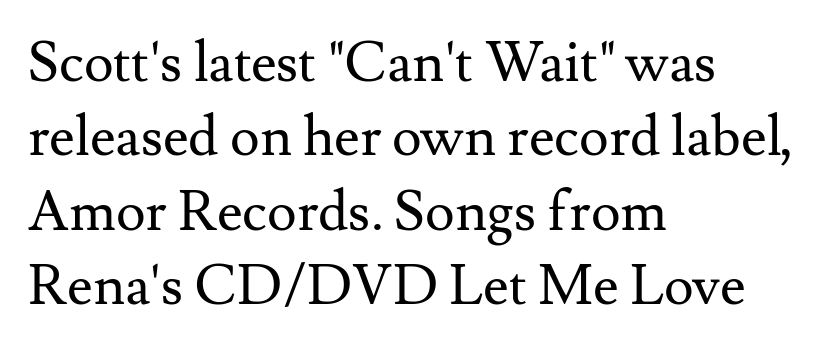
The image shows 56 px regular-weight serif type, upright; set left-aligned, normal line spacing (1.33x), normal letter spacing, not underlined; medium stroke contrast and a small x-height.
